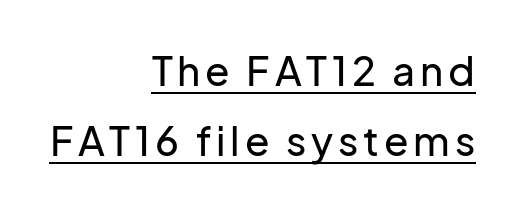
Q: Is the text italic (slanted)? A: No, it is upright.
Q: Is the typeface a serif or a sans-serif typeface? A: Sans-serif.
Q: Is the text underlined? A: Yes.
Q: How is the paragraph aligned? A: Right-aligned.
Q: Width (condensed, normal, or wide)? A: Normal.
Q: Stroke contrast? A: Low.
Q: x-height? A: Medium.
Q: Monospaced? A: No.
